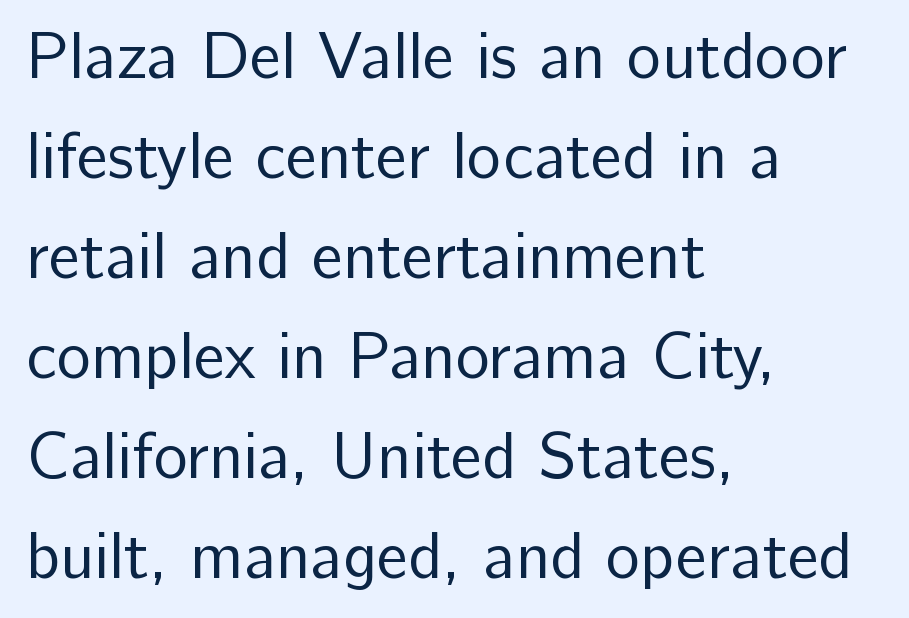
The image shows 65 px regular-weight sans-serif type, upright; set left-aligned, normal line spacing (1.54x), normal letter spacing, not underlined; low stroke contrast and a medium x-height.
